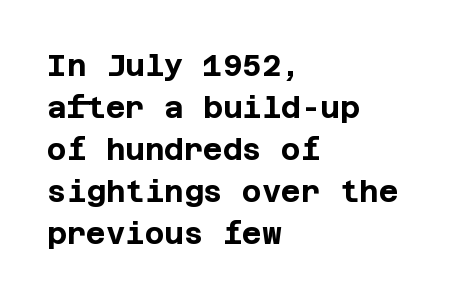
{"serif": "no", "italic": "no", "bold": "yes", "weight": "bold", "width": "normal", "stroke_contrast": "low", "x_height": "large", "underline": "no", "align": "left", "line_spacing": "normal", "line_spacing_ratio": 1.4, "letter_spacing": "normal", "letter_spacing_em": 0.0, "glyph_px": 30}
